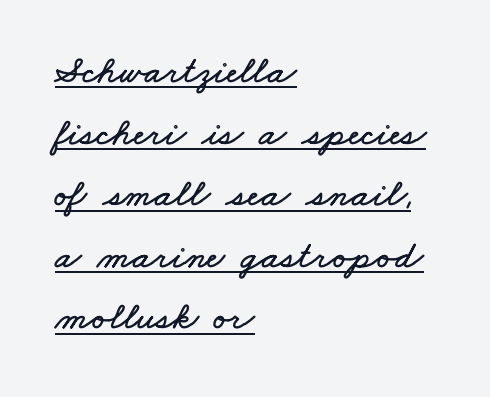
The passage shown is underscored from start to finish. Is this a fixed-width face? No — the glyphs have proportional, varying widths. Quick note: interline space is typical. These lines keep a tight, regular rhythm from letter to letter. The passage is arranged the way most books set body copy — flush left.
